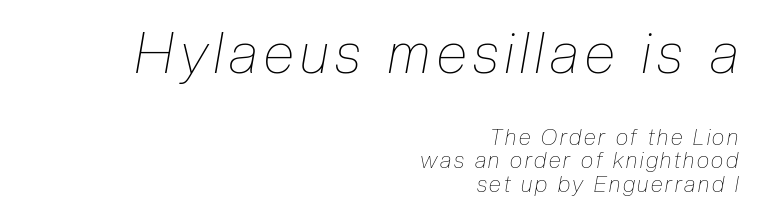
The glyphs look as if they've been sheared to an angle. Tightly led — the rows are bunched. The letters in the upper block stand taller than those in the block below. The specimen omits any rule beneath the text block's lines. Stroke thickness stays within the range of a standard reading face or lighter. Teacher's note: observe the even right margin — that is flush-right alignment.
